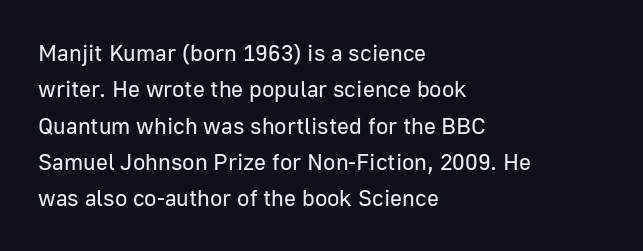
The image shows 23 px text type, upright; set left-aligned, normal line spacing (1.58x), normal letter spacing, not underlined.
